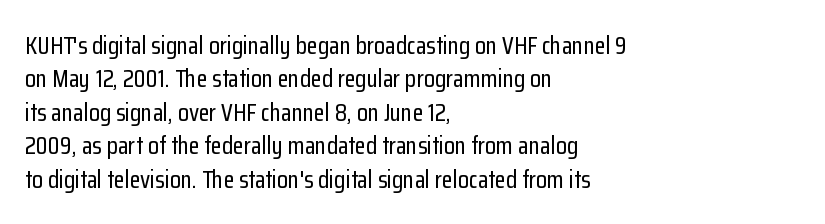
Q: Is the text italic (slanted)? A: No, it is upright.
Q: Is the text underlined? A: No.
Q: How is the paragraph aligned? A: Left-aligned.
Q: Is the spacing between letters normal or unusually wide? A: Normal.
Q: Is the spacing between lines tight, normal or loose? A: Normal.
